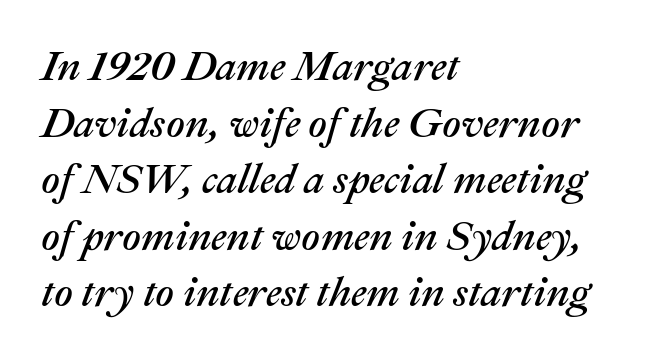
{"italic": "yes", "lean": "right", "slant_degrees": 22, "width": "normal", "stroke_contrast": "medium", "x_height": "medium", "monospaced": "no", "underline": "no", "align": "left", "line_spacing": "normal", "line_spacing_ratio": 1.38, "letter_spacing": "normal", "letter_spacing_em": 0.0, "glyph_px": 41}
